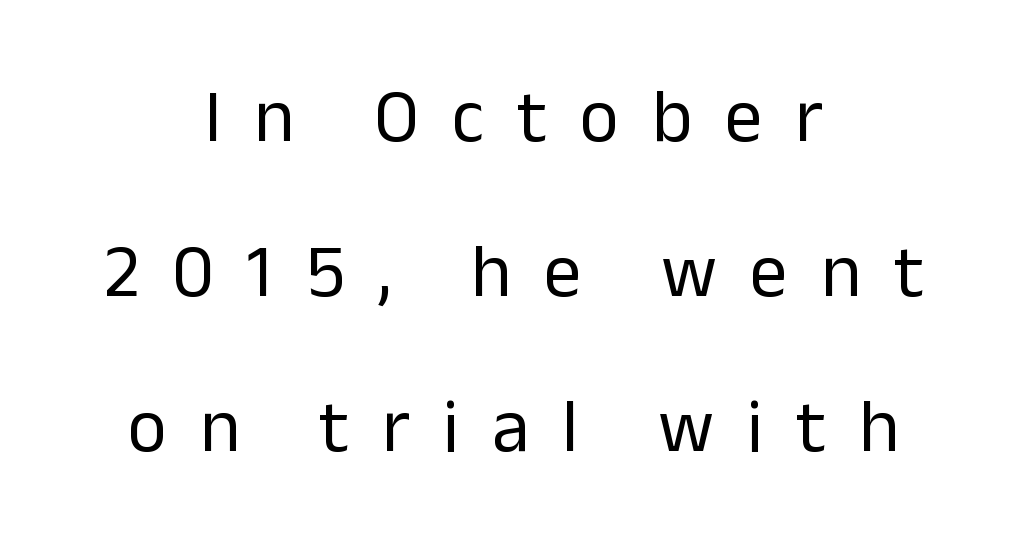
Letters rest on an invisible, unmarked baseline. A great deal of white space separates one row of letters from the next. Posture: upright roman. No feet cap the strokes, marking this as sans-serif type. The setting favours the middle, as headings and verse often do. Look at the tracking — it's clearly loosened, letters drifting apart.
